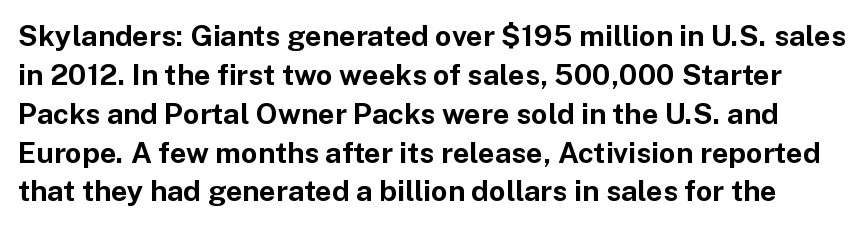
Q: Is the text bold? A: Yes.
Q: Is the text italic (slanted)? A: No, it is upright.
Q: Is the typeface a serif or a sans-serif typeface? A: Sans-serif.
Q: Is the text underlined? A: No.
Q: Is the spacing between letters normal or unusually wide? A: Normal.
Q: Is the spacing between lines tight, normal or loose? A: Normal.
Q: Width (condensed, normal, or wide)? A: Normal.
Q: Stroke contrast? A: Low.
Q: x-height? A: Medium.
Q: Monospaced? A: No.
